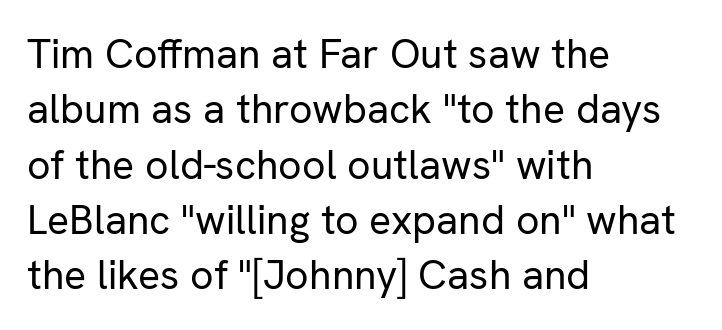
Q: Is the text bold? A: No.
Q: Is the text italic (slanted)? A: No, it is upright.
Q: Is the typeface a serif or a sans-serif typeface? A: Sans-serif.
Q: Is the text underlined? A: No.
Q: How is the paragraph aligned? A: Left-aligned.
Q: Is the spacing between letters normal or unusually wide? A: Normal.
Q: Is the spacing between lines tight, normal or loose? A: Normal.
Q: Width (condensed, normal, or wide)? A: Normal.
Q: Stroke contrast? A: Low.
Q: x-height? A: Medium.
Q: Monospaced? A: No.
